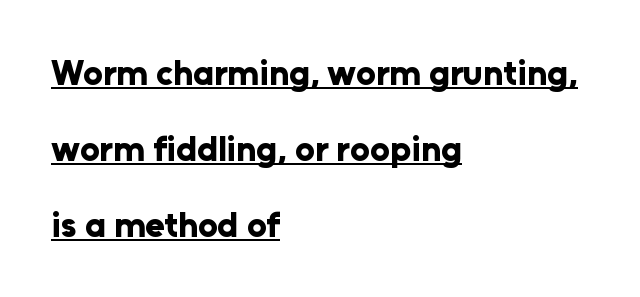
The image shows 35 px bold sans-serif type, upright; set left-aligned, loose line spacing (2.17x), normal letter spacing, underlined; low stroke contrast and a medium x-height.
